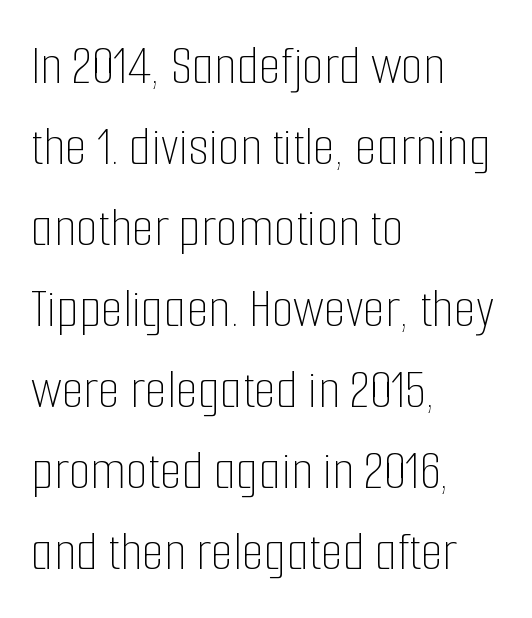
This is not heavy type; no bold has been used. The passage shown is typed in a proportional face where columns would drift. If you measured baseline to baseline, you'd find a middling distance. Alignment: flush left.
